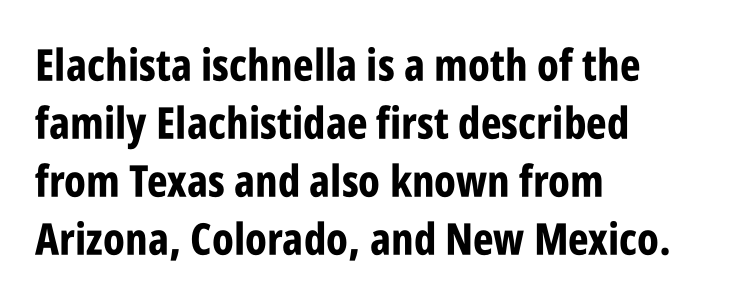
A classic flush-left, rag-right setting is used for this passage. Italic? Not at all — the glyphs are vertical. Nobody touched the tracking dial on this one. Each letter's strokes conclude bluntly, with no projecting serifs. Reading down the column, the eye jumps a familiar distance to each next line.
